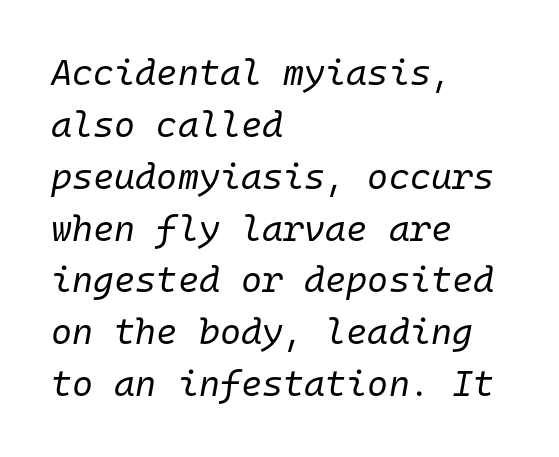
The ragged edge is on the right, which tells us the setting is flush left. Compared with typical paragraphs, the rows here are spaced about the same. The face used here has a pronounced slope to its letters. Tracking value appears to be zero — textbook default spacing.
